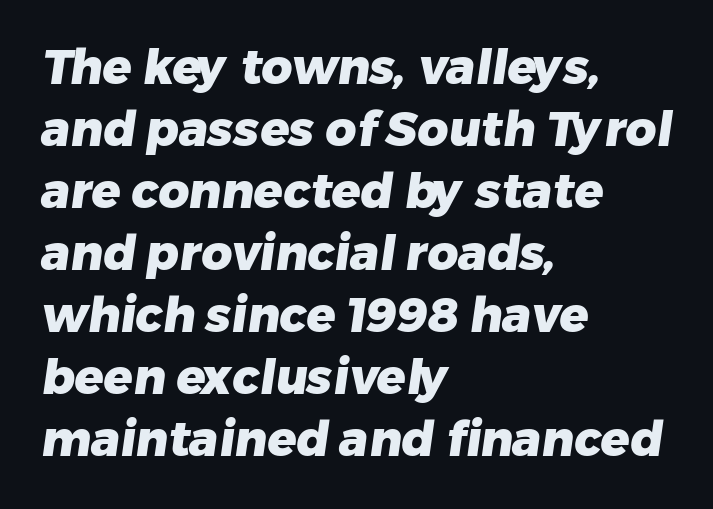
Q: Is the text bold? A: Yes.
Q: Is the typeface a serif or a sans-serif typeface? A: Sans-serif.
Q: Is the text underlined? A: No.
Q: How is the paragraph aligned? A: Left-aligned.
Q: Is the spacing between letters normal or unusually wide? A: Normal.
Q: Is the spacing between lines tight, normal or loose? A: Normal.
Q: Width (condensed, normal, or wide)? A: Normal.
Q: Stroke contrast? A: Low.
Q: x-height? A: Medium.
Q: Monospaced? A: No.
